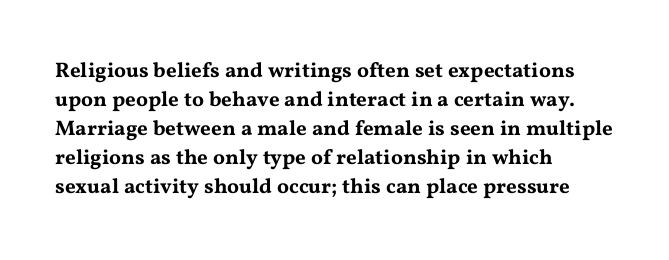
Q: Is the text italic (slanted)? A: No, it is upright.
Q: Is the text underlined? A: No.
Q: How is the paragraph aligned? A: Left-aligned.
Q: Is the spacing between letters normal or unusually wide? A: Normal.
Q: Is the spacing between lines tight, normal or loose? A: Normal.
